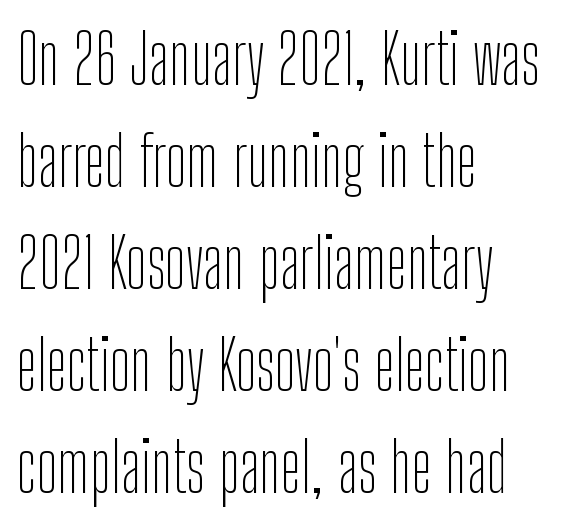
The image shows 69 px thin, condensed sans-serif type, upright; set left-aligned, normal line spacing (1.48x), normal letter spacing, not underlined; low stroke contrast and a medium x-height.
